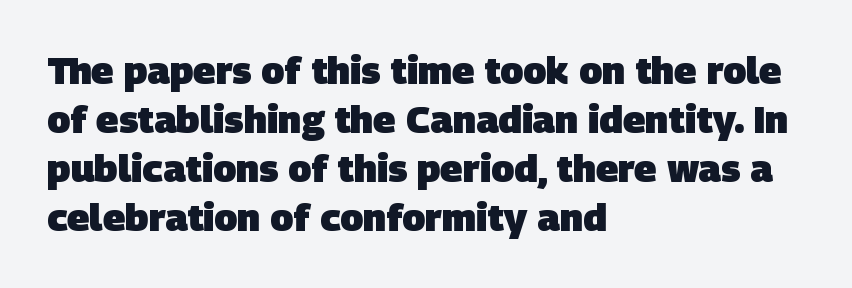
Check where the strokes stop: nothing finishes them off — pure sans. A normal amount of white space separates one row of letters from the next. Do the characters align in a grid? No, the font is proportional. The area under the type is left untouched. Here the glyphs are tracked normally, forming tight word shapes.
